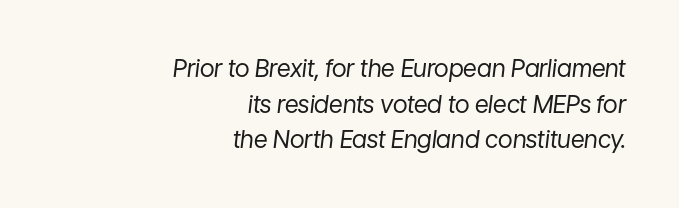
Q: Is the text bold? A: No.
Q: Is the text italic (slanted)? A: Yes, it leans right by about 7 degrees.
Q: Is the text underlined? A: No.
Q: How is the paragraph aligned? A: Right-aligned.
Q: Is the spacing between letters normal or unusually wide? A: Normal.
Q: Is the spacing between lines tight, normal or loose? A: Normal.
